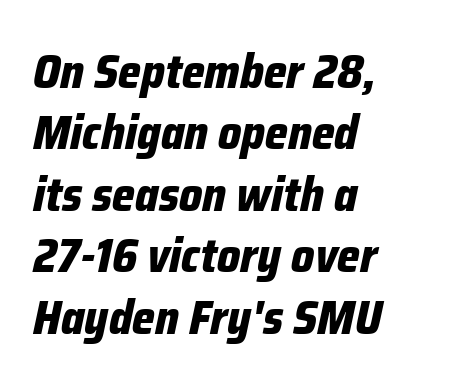
The image shows 48 px bold, condensed type, italic (leaning right); set left-aligned, normal line spacing (1.28x), normal letter spacing, not underlined; low stroke contrast and a medium x-height.
